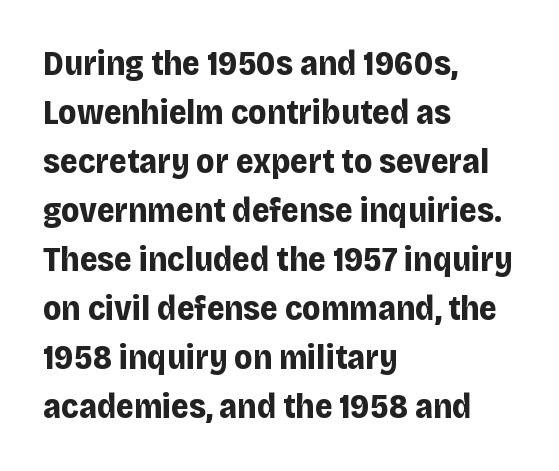
Q: Is the text bold? A: Yes.
Q: Is the text italic (slanted)? A: No, it is upright.
Q: Is the typeface a serif or a sans-serif typeface? A: Sans-serif.
Q: Is the text underlined? A: No.
Q: How is the paragraph aligned? A: Left-aligned.
Q: Is the spacing between letters normal or unusually wide? A: Normal.
Q: Is the spacing between lines tight, normal or loose? A: Normal.
Q: Width (condensed, normal, or wide)? A: Normal.
Q: Stroke contrast? A: Low.
Q: x-height? A: Large.
Q: Monospaced? A: No.
